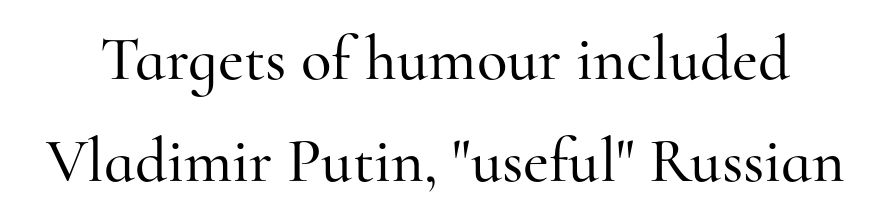
Vertical strokes here are truly vertical. The specimen omits any rule beneath the text block's lines. Old-style or modern, the face here clearly has serifs. The line texture is even and compact thanks to regular tracking.
